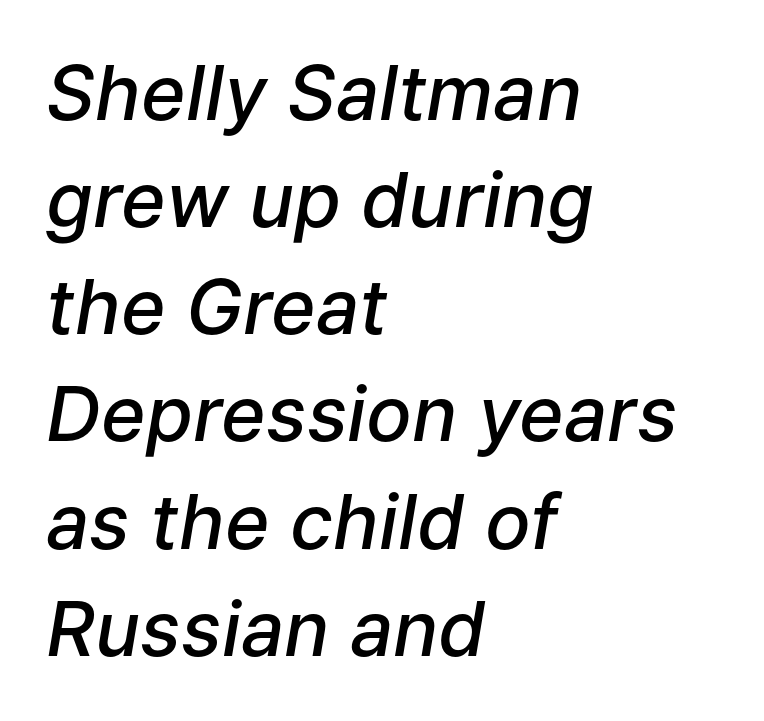
The image shows 76 px semibold type, italic (leaning right); set left-aligned, normal line spacing (1.41x), normal letter spacing, not underlined; low stroke contrast and a medium x-height.
